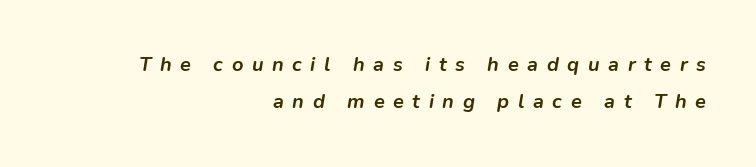
The lines are quadded right. Spacing between characters has been opened up far beyond the box default. The passage shown leans; its letterforms are oblique. Any mark beneath the type? The region is blank.
